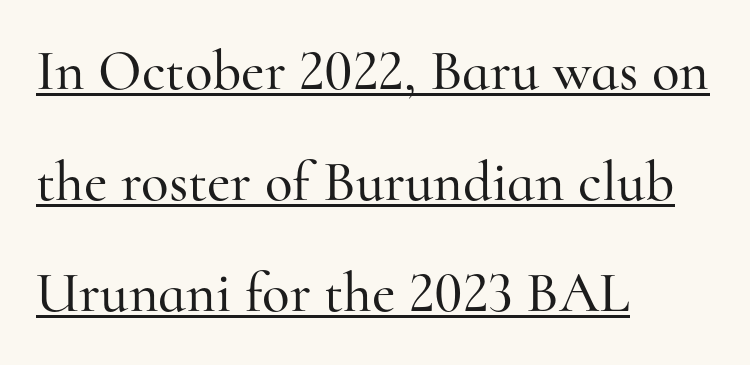
Q: Is the text italic (slanted)? A: No, it is upright.
Q: Is the typeface a serif or a sans-serif typeface? A: Serif.
Q: Is the text underlined? A: Yes.
Q: How is the paragraph aligned? A: Left-aligned.
Q: Is the spacing between letters normal or unusually wide? A: Normal.
Q: Is the spacing between lines tight, normal or loose? A: Loose.
Q: Width (condensed, normal, or wide)? A: Normal.
Q: Stroke contrast? A: High.
Q: x-height? A: Small.
Q: Monospaced? A: No.
